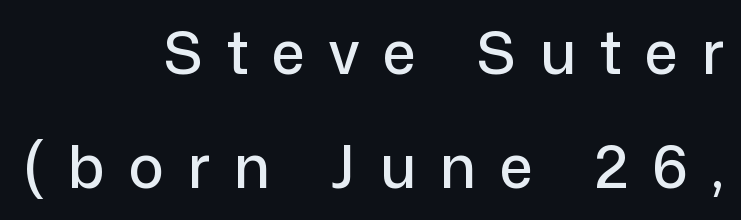
Is the letter spacing exaggerated? Yes — the characters are pushed far apart. Where is the straight margin? On the right. Is this a fixed-width face? No — the glyphs have proportional, varying widths. Descenders hang freely into open space. This block would shrink considerably if given ordinary leading; it's expanded now. Is this a sans? Yes — the strokes have no serifs.
